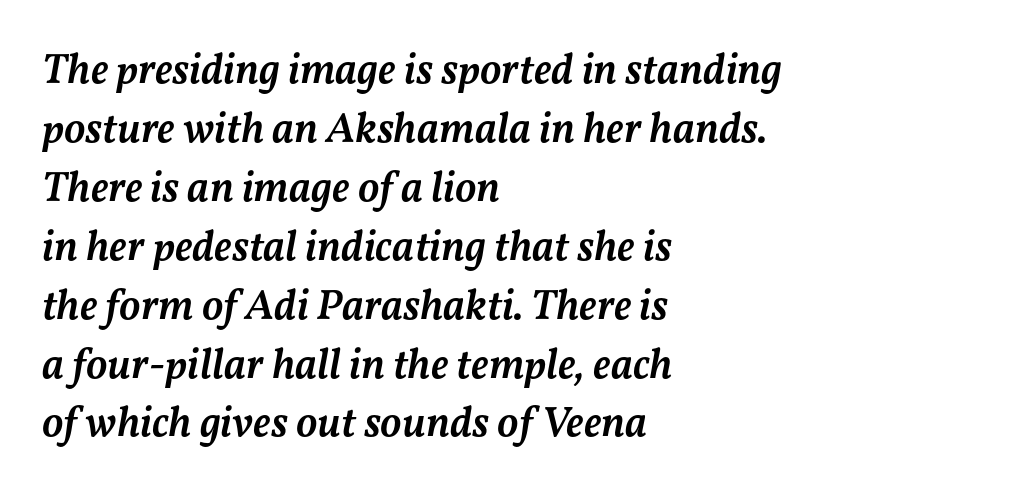
Q: Is the text bold? A: Semi-bold.
Q: Is the text italic (slanted)? A: Yes, it leans right by about 11 degrees.
Q: Is the text underlined? A: No.
Q: How is the paragraph aligned? A: Left-aligned.
Q: Is the spacing between letters normal or unusually wide? A: Normal.
Q: Is the spacing between lines tight, normal or loose? A: Normal.
Q: Width (condensed, normal, or wide)? A: Normal.
Q: Stroke contrast? A: Medium.
Q: x-height? A: Medium.
Q: Monospaced? A: No.
